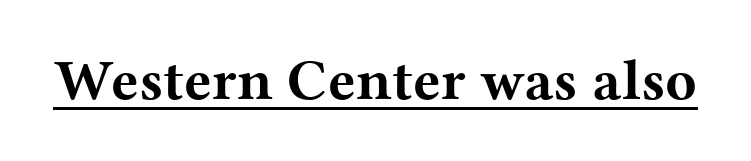
The string is rendered with underlining switched on. To sum up the face: it has serifs. The rendering uses a bold face; every stroke is thick and dark. Does extra space separate the letters? No, they use regular spacing. Is this a fixed-width face? No — the glyphs have proportional, varying widths. The lettering holds an erect, upright posture throughout.
